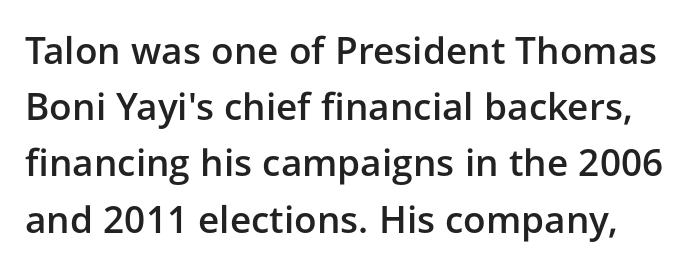
Q: Is the text bold? A: Semi-bold.
Q: Is the text italic (slanted)? A: No, it is upright.
Q: Is the typeface a serif or a sans-serif typeface? A: Sans-serif.
Q: Is the text underlined? A: No.
Q: Is the spacing between letters normal or unusually wide? A: Normal.
Q: Is the spacing between lines tight, normal or loose? A: Normal.
Q: Width (condensed, normal, or wide)? A: Normal.
Q: Stroke contrast? A: Low.
Q: x-height? A: Medium.
Q: Monospaced? A: No.
